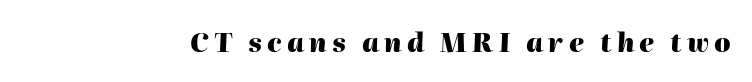
You can tell it's italic because the verticals aren't actually vertical. Between one letter and the next there's a generous, obvious gap. The letters are bold, with thick, heavy strokes. The passage shown is not underscored anywhere.
